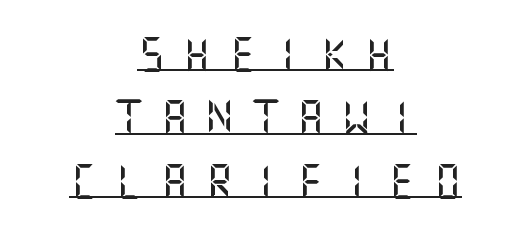
The image shows 35 px sans-serif type, upright; set centered, line spacing 1.81x, unusually wide letter spacing (+0.5 em), underlined; medium stroke contrast and a large x-height.
